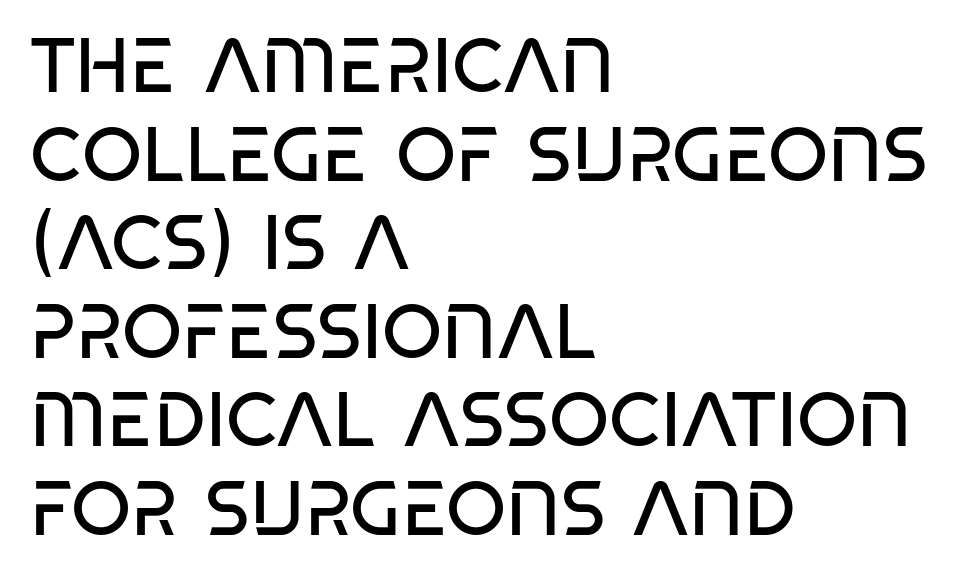
{"serif": "no", "italic": "no", "bold": "no", "weight": "regular", "width": "condensed", "stroke_contrast": "low", "x_height": "large", "monospaced": "no", "underline": "no", "align": "left", "line_spacing": "tight", "line_spacing_ratio": 1.15, "letter_spacing": "normal", "letter_spacing_em": 0.0, "glyph_px": 77}
